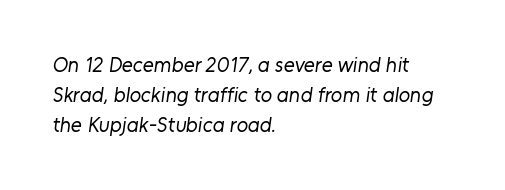
The image shows 21 px text type; set left-aligned, normal line spacing (1.42x), normal letter spacing, not underlined.
